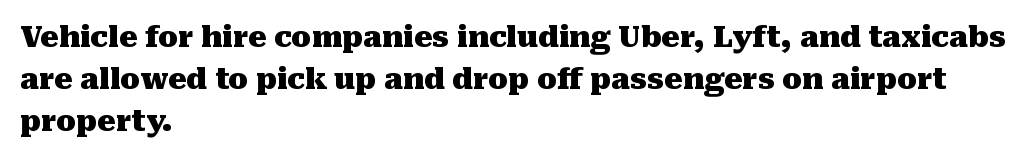
The horizontal fit of the characters is conventional and even. You could not count columns in this text — the font is proportionally spaced. Quick note: not italic, upright. Is there much room between lines? A standard amount, neither cramped nor airy. The letters are bold, with thick, heavy strokes. Alignment: flush left.
